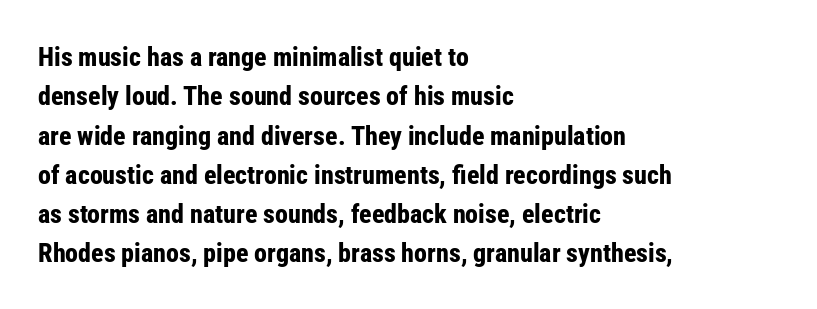
{"italic": "no", "bold": "yes", "underline": "no", "align": "left", "line_spacing": "normal", "line_spacing_ratio": 1.51, "letter_spacing": "normal", "letter_spacing_em": 0.0, "glyph_px": 26}
